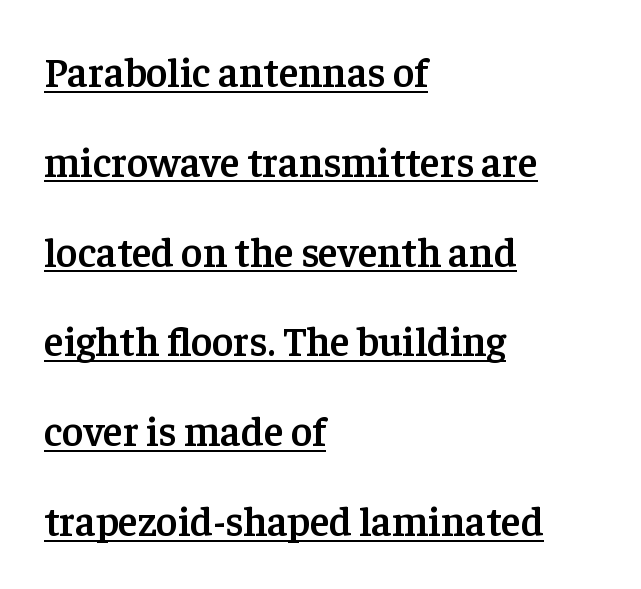
Q: Is the text bold? A: Semi-bold.
Q: Is the text italic (slanted)? A: No, it is upright.
Q: Is the typeface a serif or a sans-serif typeface? A: Serif.
Q: Is the text underlined? A: Yes.
Q: How is the paragraph aligned? A: Left-aligned.
Q: Is the spacing between letters normal or unusually wide? A: Normal.
Q: Is the spacing between lines tight, normal or loose? A: Loose.
Q: Width (condensed, normal, or wide)? A: Normal.
Q: Stroke contrast? A: Low.
Q: x-height? A: Medium.
Q: Monospaced? A: No.
